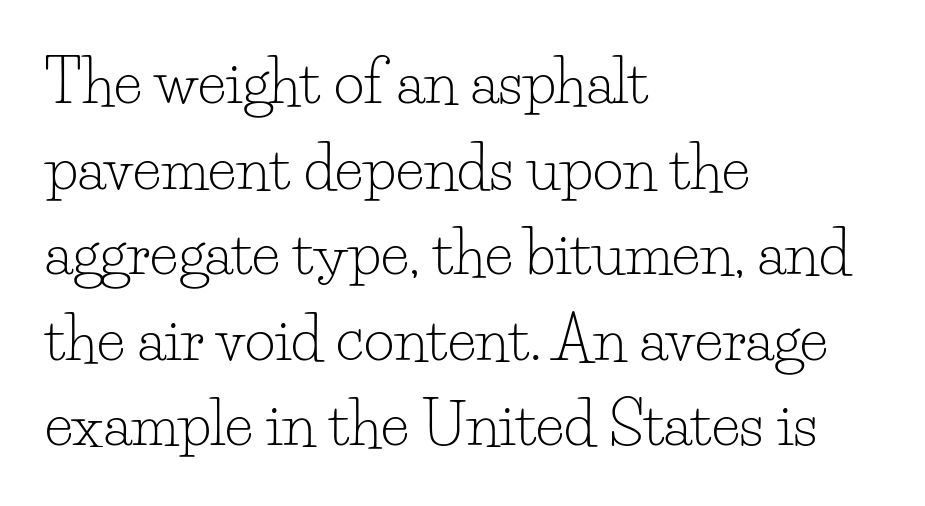
The image shows 59 px light serif type, upright; set left-aligned, normal line spacing (1.45x), normal letter spacing, not underlined; low stroke contrast and a small x-height.
